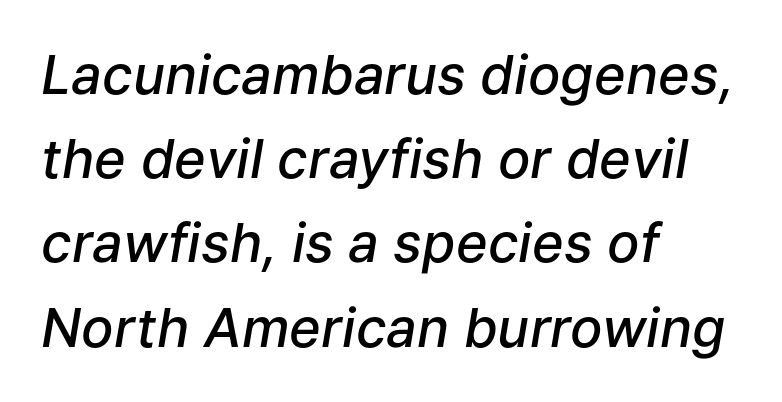
The image shows 54 px semibold type, italic (leaning right); set left-aligned, normal line spacing (1.56x), normal letter spacing, not underlined; low stroke contrast and a medium x-height.
